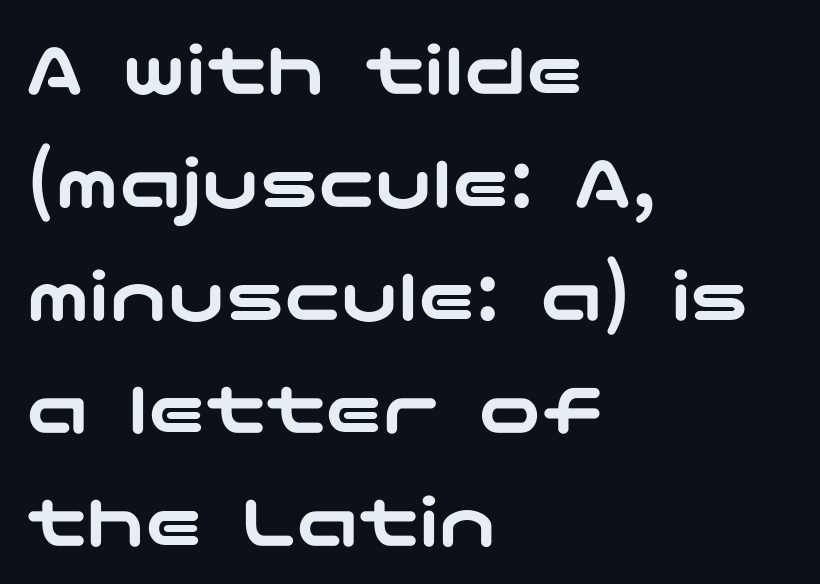
The image shows 78 px wide sans-serif type, upright; set left-aligned, normal line spacing (1.45x), normal letter spacing, not underlined; low stroke contrast and a medium x-height.
